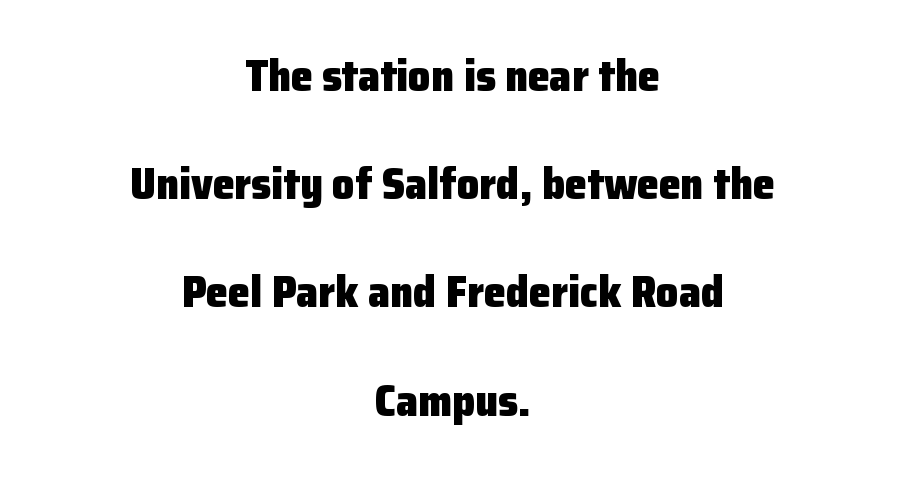
{"serif": "no", "italic": "no", "bold": "yes", "weight": "heavy", "width": "normal", "stroke_contrast": "low", "x_height": "medium", "monospaced": "no", "underline": "no", "align": "center", "line_spacing": "loose", "line_spacing_ratio": 2.46, "letter_spacing": "normal", "letter_spacing_em": 0.0, "glyph_px": 44}
